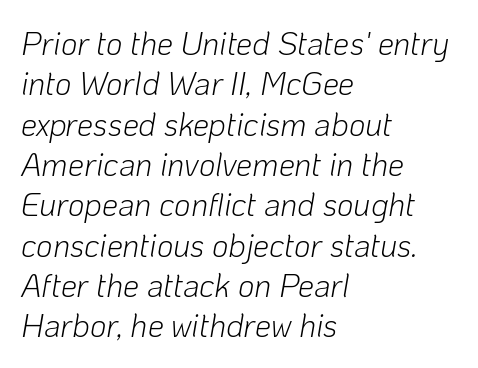
{"italic": "yes", "lean": "right", "slant_degrees": 10, "bold": "no", "weight": "light", "width": "normal", "stroke_contrast": "low", "x_height": "medium", "monospaced": "no", "underline": "no", "align": "left", "line_spacing": "normal", "line_spacing_ratio": 1.26, "letter_spacing": "normal", "letter_spacing_em": 0.0, "glyph_px": 32}
